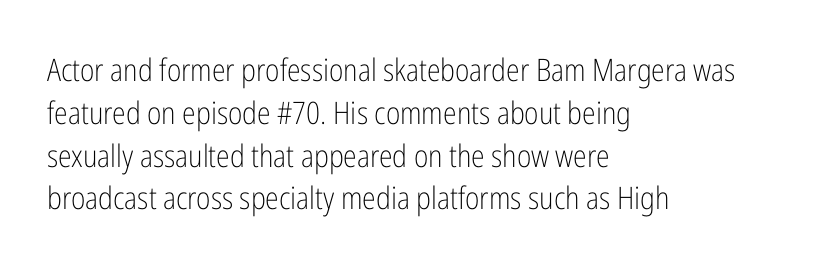
Q: Is the text bold? A: No.
Q: Is the text italic (slanted)? A: No, it is upright.
Q: Is the typeface a serif or a sans-serif typeface? A: Sans-serif.
Q: Is the text underlined? A: No.
Q: How is the paragraph aligned? A: Left-aligned.
Q: Is the spacing between letters normal or unusually wide? A: Normal.
Q: Is the spacing between lines tight, normal or loose? A: Normal.
Q: Width (condensed, normal, or wide)? A: Condensed.
Q: Stroke contrast? A: Low.
Q: x-height? A: Medium.
Q: Monospaced? A: No.
